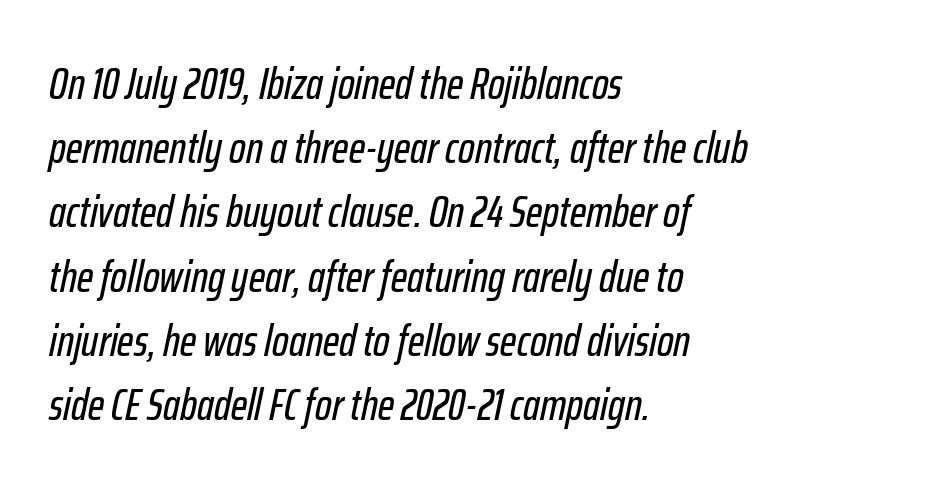
Q: Is the text italic (slanted)? A: Yes, it leans right by about 12 degrees.
Q: Is the text underlined? A: No.
Q: How is the paragraph aligned? A: Left-aligned.
Q: Is the spacing between letters normal or unusually wide? A: Normal.
Q: Is the spacing between lines tight, normal or loose? A: Normal.
Q: Width (condensed, normal, or wide)? A: Condensed.
Q: Stroke contrast? A: Low.
Q: x-height? A: Medium.
Q: Monospaced? A: No.
